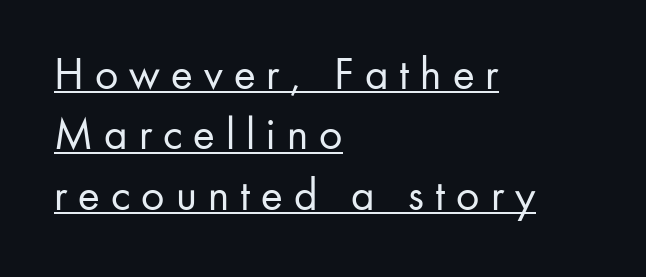
Q: Is the text bold? A: No.
Q: Is the text italic (slanted)? A: No, it is upright.
Q: Is the typeface a serif or a sans-serif typeface? A: Sans-serif.
Q: Is the text underlined? A: Yes.
Q: How is the paragraph aligned? A: Left-aligned.
Q: Is the spacing between letters normal or unusually wide? A: Unusually wide.
Q: Is the spacing between lines tight, normal or loose? A: Normal.
Q: Width (condensed, normal, or wide)? A: Normal.
Q: Stroke contrast? A: Low.
Q: x-height? A: Small.
Q: Monospaced? A: No.
